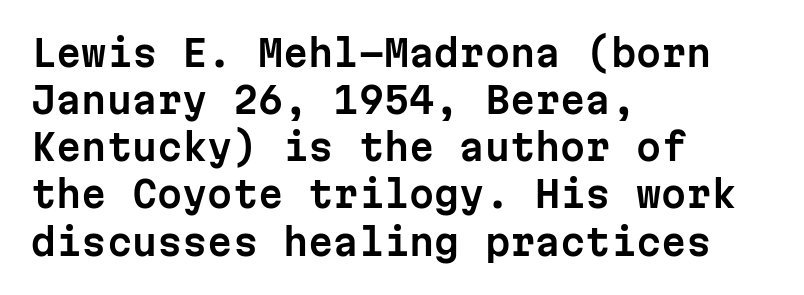
The image shows 36 px sans-serif type, upright, monospaced; set left-aligned, normal line spacing (1.31x), normal letter spacing, not underlined; low stroke contrast and a medium x-height.
